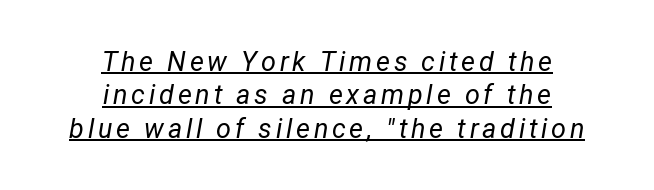
{"italic": "yes", "lean": "right", "slant_degrees": 12, "bold": "no", "underline": "yes", "align": "center", "line_spacing_ratio": 1.24, "glyph_px": 27}
